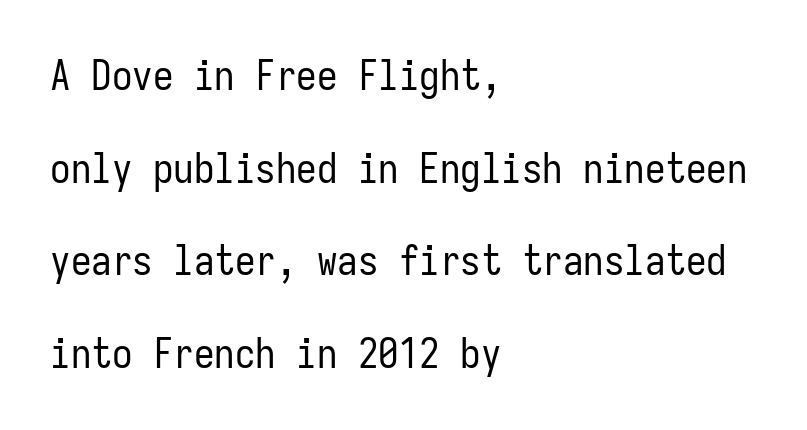
The image shows 41 px regular-weight, condensed sans-serif type, upright, monospaced; set left-aligned, loose line spacing (2.26x), normal letter spacing, not underlined; low stroke contrast and a medium x-height.
